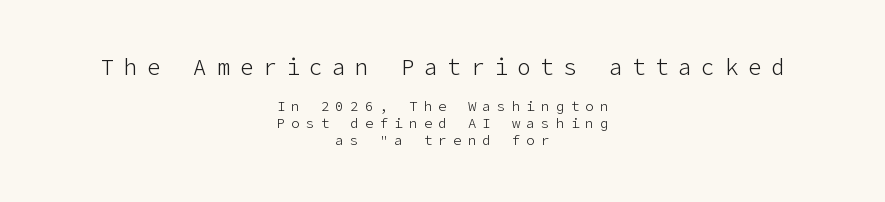
{"italic": "no", "bold": "no", "underline": "no", "align": "center", "line_spacing_ratio": 1.2, "letter_spacing": "wide", "letter_spacing_em": 0.45, "larger_block": "first", "size_ratio": 1.57, "glyph_px": 22}
